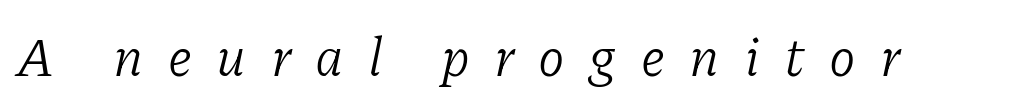
Has an underline been added? It has not. Each letter keeps its own natural width here, so spacing adapts to shape. Stems and bowls with no extra thickness — not bold. Words appear elongated and porous because spacing is wide. The rendering shows small feet on the letterforms — a serif design. This is oblique type, the kind used for emphasis or titles.
